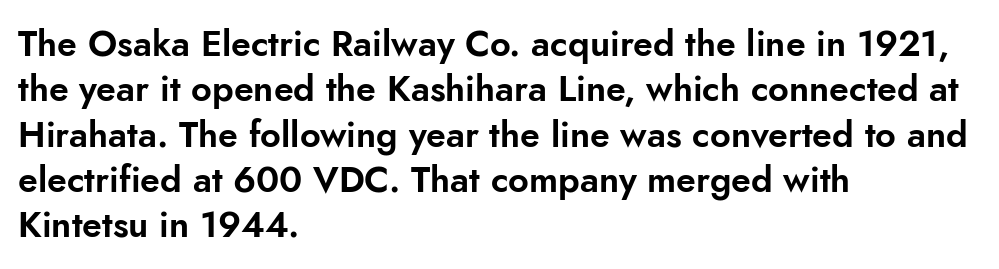
Q: Is the text italic (slanted)? A: No, it is upright.
Q: Is the typeface a serif or a sans-serif typeface? A: Sans-serif.
Q: Is the text underlined? A: No.
Q: How is the paragraph aligned? A: Left-aligned.
Q: Is the spacing between letters normal or unusually wide? A: Normal.
Q: Is the spacing between lines tight, normal or loose? A: Normal.
Q: Width (condensed, normal, or wide)? A: Normal.
Q: Stroke contrast? A: Low.
Q: x-height? A: Small.
Q: Monospaced? A: No.
